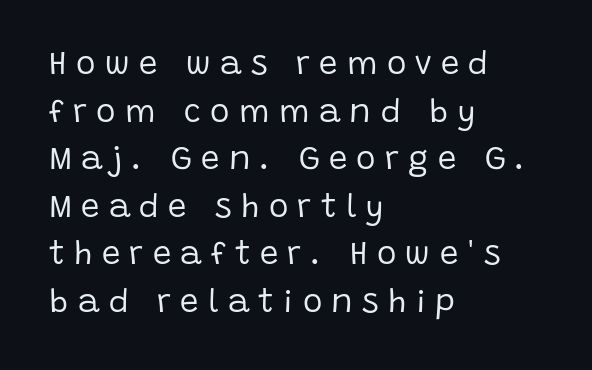
{"serif": "no", "italic": "no", "bold": "no", "weight": "regular", "width": "normal", "stroke_contrast": "low", "x_height": "large", "monospaced": "no", "underline": "no", "align": "left", "line_spacing": "normal", "line_spacing_ratio": 1.44, "letter_spacing": "wide", "letter_spacing_em": 0.28, "glyph_px": 33}
